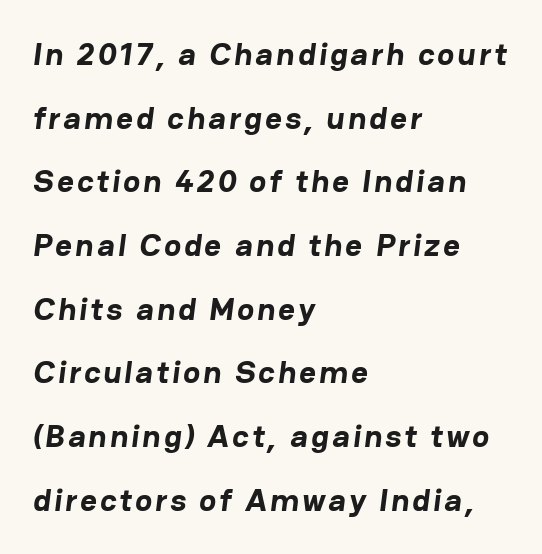
Teacher's note: observe the even left margin — that is flush-left alignment. Each letter keeps its own natural width here, so spacing adapts to shape. Honestly, there is no underline to notice here at all. Are there feet on the stems? There aren't — it's a sans.
